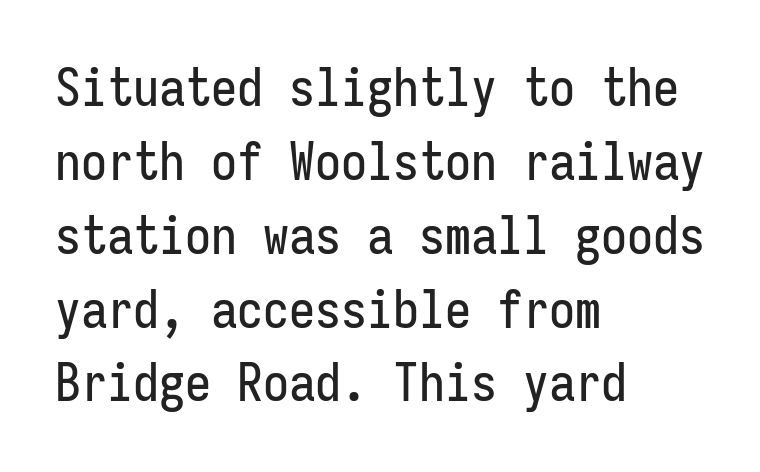
{"serif": "no", "italic": "no", "width": "condensed", "stroke_contrast": "low", "x_height": "medium", "monospaced": "yes", "underline": "no", "align": "left", "line_spacing": "normal", "line_spacing_ratio": 1.42, "letter_spacing": "normal", "letter_spacing_em": 0.0, "glyph_px": 52}
